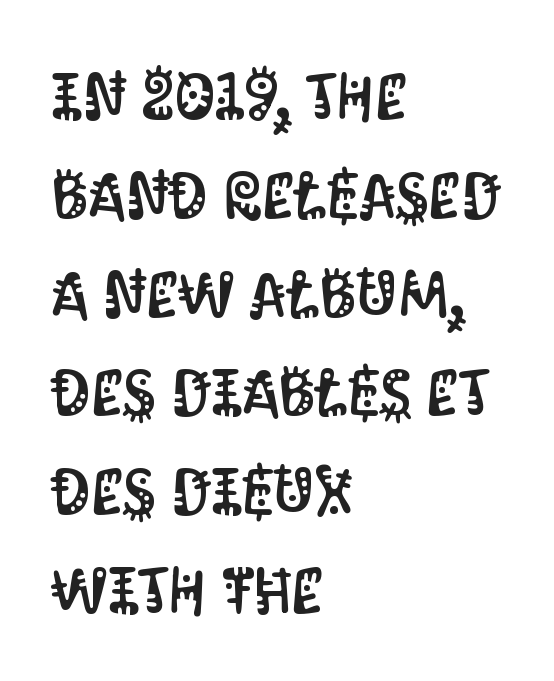
Interline gaps are of average width in this sample. Underlining? Definitely not there. If you drew a ruler down the left edge, every line would touch it. The letters carry no serifs — their stems end cleanly without finishing strokes. Glyph-to-glyph distance matches everyday printed text. Note the varied advance widths — an 'i' is clearly narrower than an 'm'.
